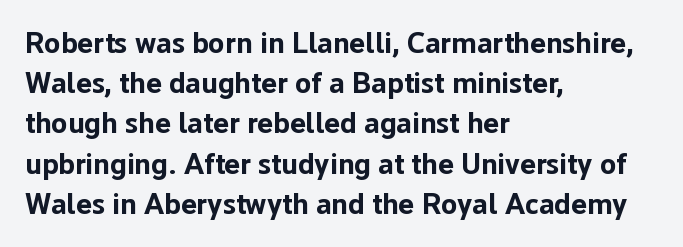
Q: Is the text bold? A: Yes.
Q: Is the text italic (slanted)? A: No, it is upright.
Q: Is the typeface a serif or a sans-serif typeface? A: Sans-serif.
Q: Is the text underlined? A: No.
Q: How is the paragraph aligned? A: Left-aligned.
Q: Is the spacing between letters normal or unusually wide? A: Normal.
Q: Is the spacing between lines tight, normal or loose? A: Normal.
Q: Width (condensed, normal, or wide)? A: Normal.
Q: Stroke contrast? A: Low.
Q: x-height? A: Medium.
Q: Monospaced? A: No.
